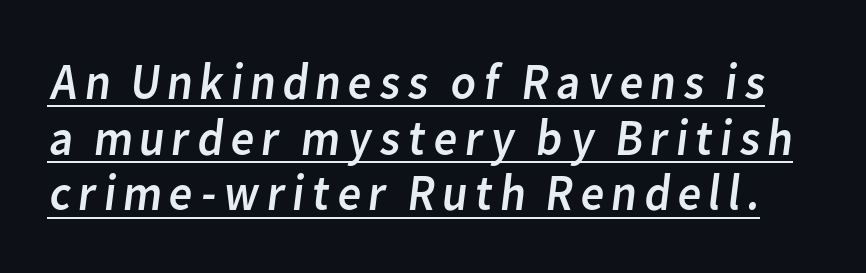
The image shows 52 px regular-weight sans-serif type; set tight line spacing (1.07x), underlined; low stroke contrast and a medium x-height.
